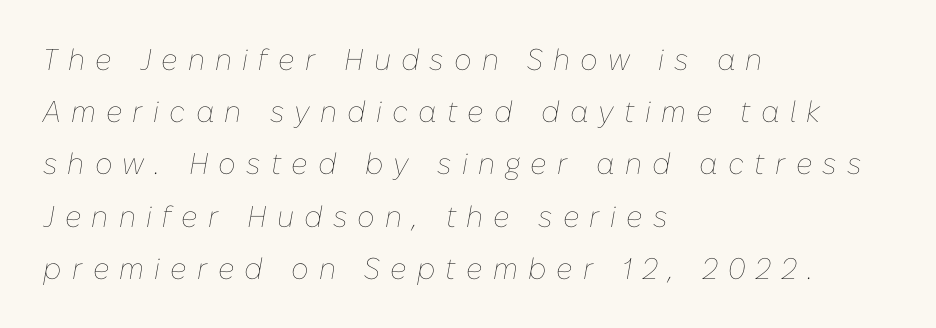
Underline: absent. Looks like regular typesetting: each glyph gets only the width it needs. Characters follow at a spacing far wider than the type designer built in. Yep, that's italic — everything's leaning. This rendering uses left alignment, leaving the right contour irregular.
